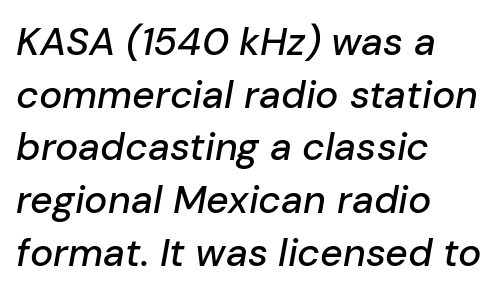
{"italic": "yes", "lean": "right", "slant_degrees": 10, "width": "normal", "stroke_contrast": "low", "x_height": "medium", "monospaced": "no", "underline": "no", "align": "left", "line_spacing": "normal", "line_spacing_ratio": 1.35, "letter_spacing": "normal", "letter_spacing_em": 0.0, "glyph_px": 39}
